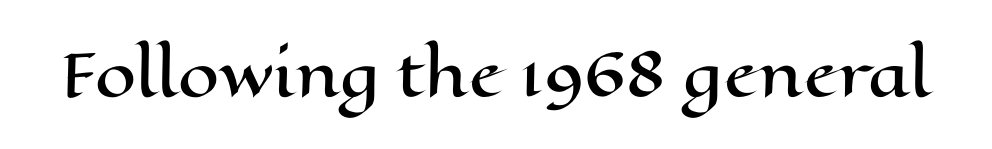
{"italic": "no", "width": "wide", "stroke_contrast": "high", "x_height": "medium", "monospaced": "no", "underline": "no", "letter_spacing": "normal", "letter_spacing_em": 0.0, "glyph_px": 59}
